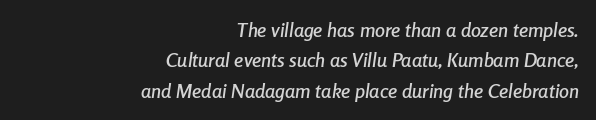
Q: Is the text italic (slanted)? A: Yes, it leans right by about 8 degrees.
Q: Is the text underlined? A: No.
Q: How is the paragraph aligned? A: Right-aligned.
Q: Is the spacing between letters normal or unusually wide? A: Normal.
Q: Is the spacing between lines tight, normal or loose? A: Normal.
